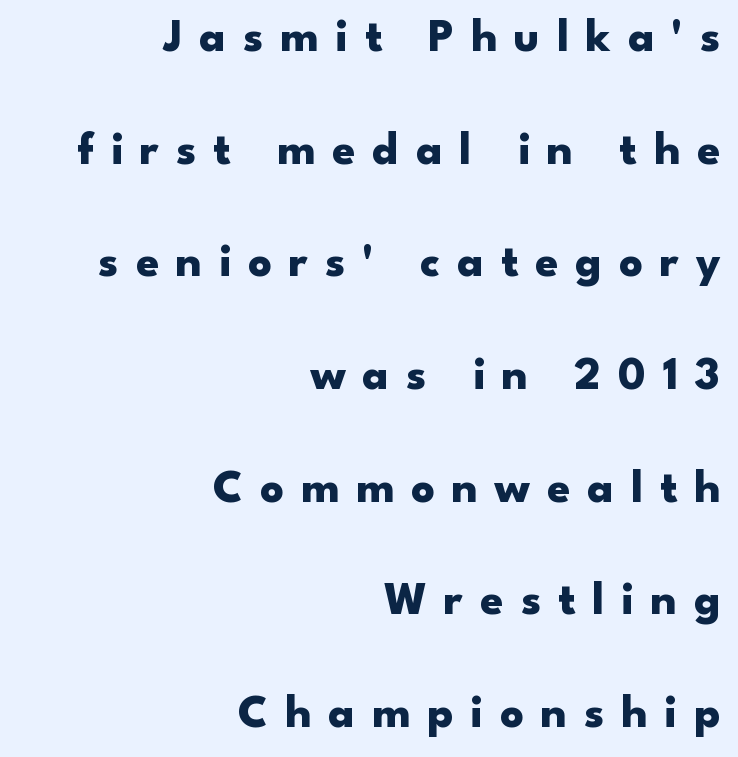
The type is letterspaced generously, with wide tracking. I'd call this a sans setting — the letters go barefoot. Loosely led — the rows are spread out. Notice how the stems are strictly vertical — no italics here.
